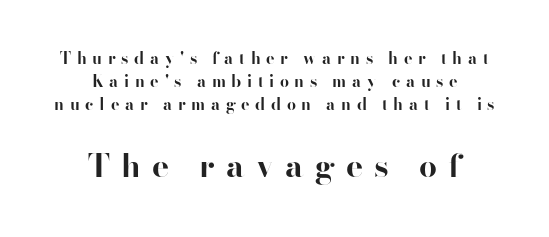
Q: Is the text bold? A: Yes.
Q: Is the text italic (slanted)? A: No, it is upright.
Q: Is the typeface a serif or a sans-serif typeface? A: Sans-serif.
Q: Is the text underlined? A: No.
Q: How is the paragraph aligned? A: Centered.
Q: Is the spacing between letters normal or unusually wide? A: Unusually wide.
Q: Is the spacing between lines tight, normal or loose? A: Normal.
Q: Which block of text is set in a larger size, the first (top) or the second (bottom)? A: The second (bottom) one.
Q: Width (condensed, normal, or wide)? A: Normal.
Q: Stroke contrast? A: High.
Q: x-height? A: Small.
Q: Monospaced? A: No.
